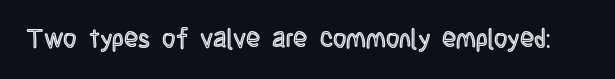
Q: Is the text italic (slanted)? A: No, it is upright.
Q: Is the text underlined? A: No.
Q: Is the spacing between letters normal or unusually wide? A: Normal.
